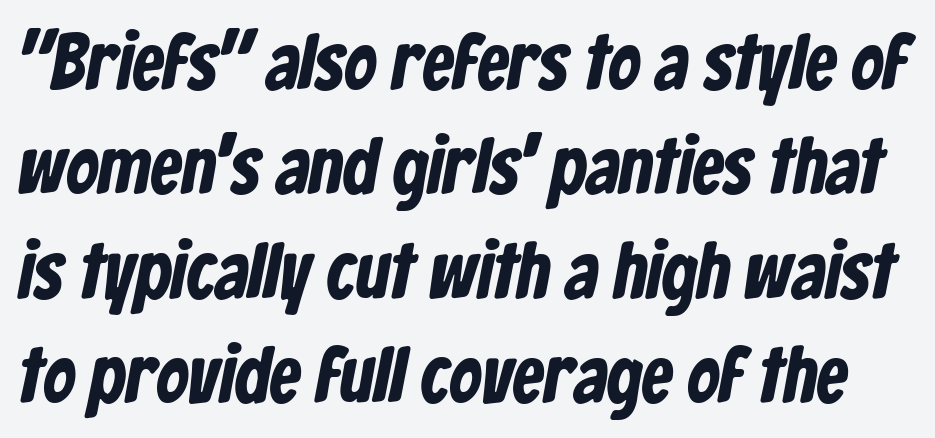
{"serif": "no", "bold": "yes", "weight": "bold", "width": "condensed", "stroke_contrast": "low", "x_height": "medium", "monospaced": "no", "underline": "no", "line_spacing": "normal", "line_spacing_ratio": 1.32, "letter_spacing": "normal", "letter_spacing_em": 0.0, "glyph_px": 79}
